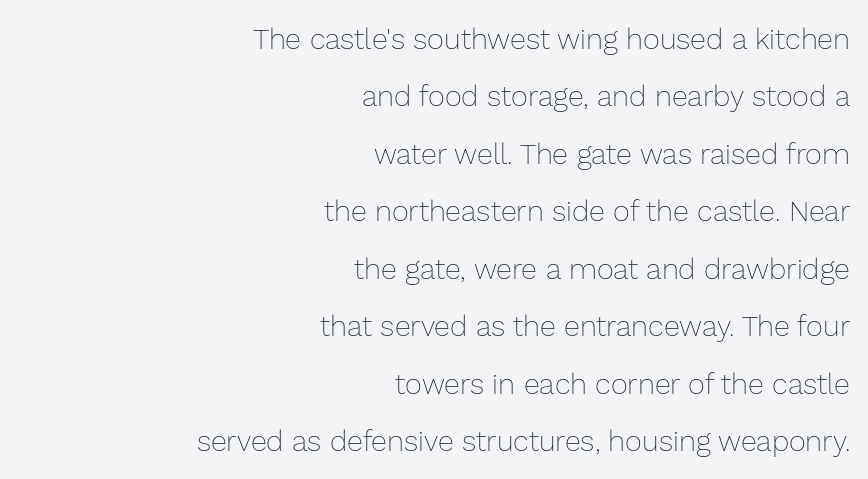
Q: Is the text bold? A: No.
Q: Is the text italic (slanted)? A: No, it is upright.
Q: Is the text underlined? A: No.
Q: How is the paragraph aligned? A: Right-aligned.
Q: Is the spacing between letters normal or unusually wide? A: Normal.
Q: Is the spacing between lines tight, normal or loose? A: Loose.
Q: Width (condensed, normal, or wide)? A: Normal.
Q: Stroke contrast? A: Low.
Q: x-height? A: Medium.
Q: Monospaced? A: No.
